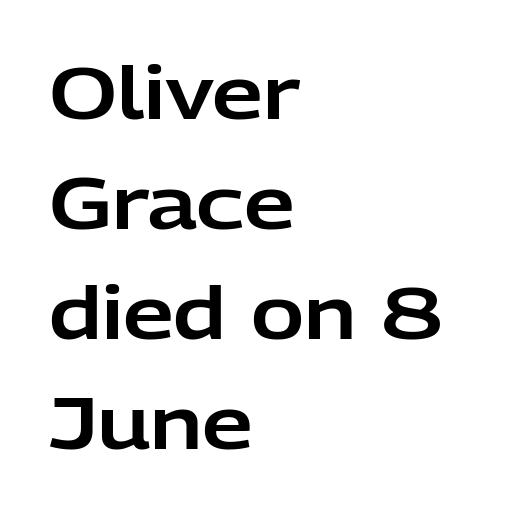
Q: Is the text italic (slanted)? A: No, it is upright.
Q: Is the typeface a serif or a sans-serif typeface? A: Sans-serif.
Q: Is the text underlined? A: No.
Q: How is the paragraph aligned? A: Left-aligned.
Q: Is the spacing between letters normal or unusually wide? A: Normal.
Q: Is the spacing between lines tight, normal or loose? A: Normal.
Q: Width (condensed, normal, or wide)? A: Normal.
Q: Stroke contrast? A: Low.
Q: x-height? A: Medium.
Q: Monospaced? A: No.
